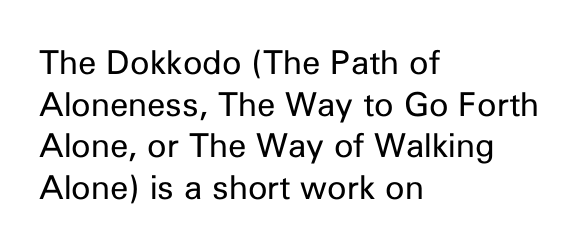
The image shows 33 px regular-weight sans-serif type, upright; set left-aligned, normal line spacing (1.26x), normal letter spacing, not underlined; low stroke contrast and a medium x-height.
